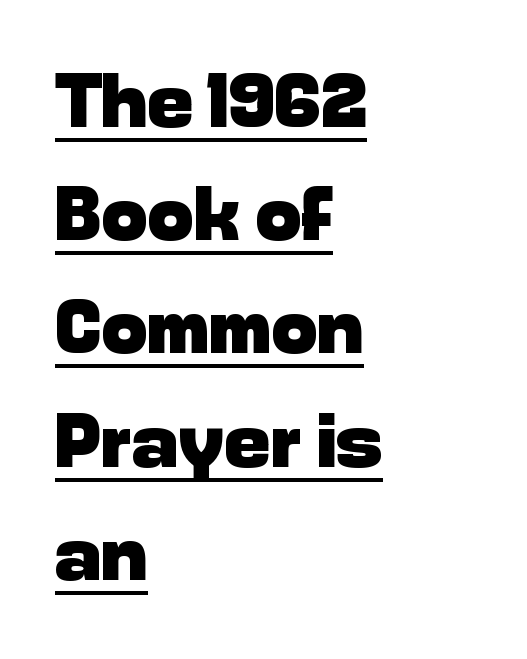
The image shows 77 px heavy sans-serif type, upright; set left-aligned, normal line spacing (1.47x), normal letter spacing, underlined; low stroke contrast and a medium x-height.
